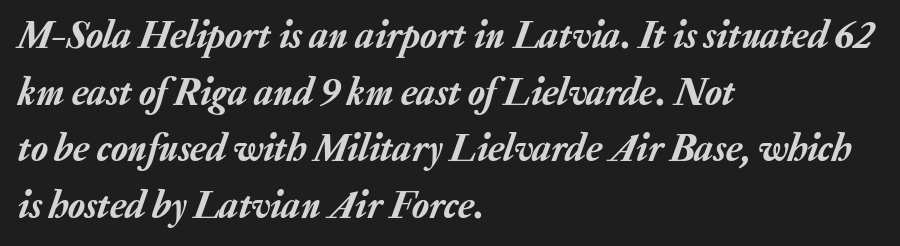
Q: Is the text italic (slanted)? A: Yes, it leans right by about 20 degrees.
Q: Is the text underlined? A: No.
Q: How is the paragraph aligned? A: Left-aligned.
Q: Is the spacing between letters normal or unusually wide? A: Normal.
Q: Is the spacing between lines tight, normal or loose? A: Normal.
Q: Width (condensed, normal, or wide)? A: Normal.
Q: Stroke contrast? A: Low.
Q: x-height? A: Medium.
Q: Monospaced? A: No.
